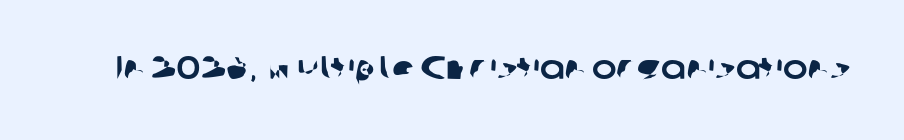
Q: Is the typeface a serif or a sans-serif typeface? A: Sans-serif.
Q: Is the text underlined? A: No.
Q: Is the spacing between letters normal or unusually wide? A: Normal.
Q: Width (condensed, normal, or wide)? A: Normal.
Q: Stroke contrast? A: Low.
Q: x-height? A: Medium.
Q: Monospaced? A: No.
